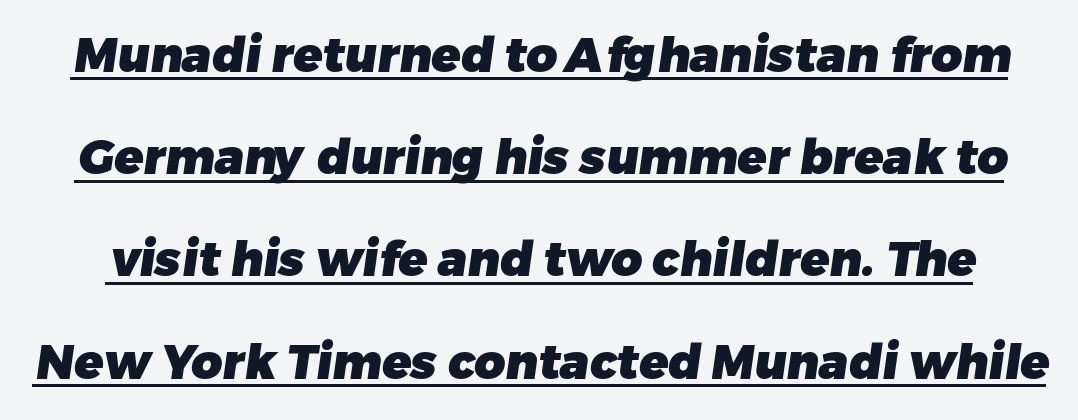
{"serif": "no", "bold": "yes", "weight": "heavy", "width": "normal", "stroke_contrast": "low", "x_height": "medium", "monospaced": "no", "underline": "yes", "line_spacing": "loose", "line_spacing_ratio": 2.13, "letter_spacing": "normal", "letter_spacing_em": 0.0, "glyph_px": 48}
